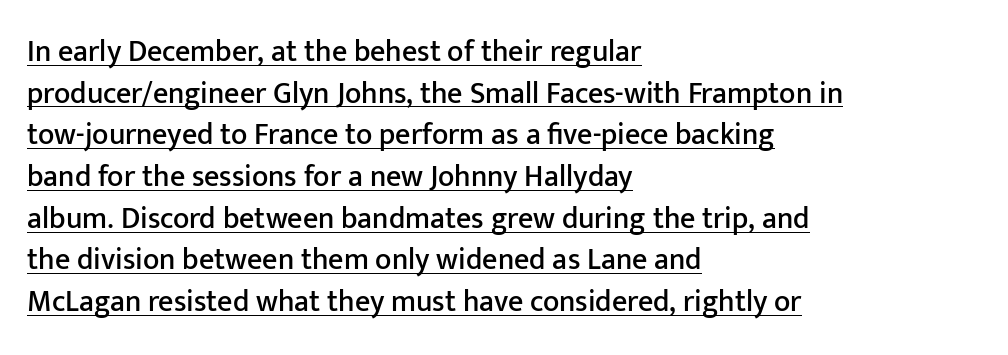
Notice how the passage keeps a crisp vertical edge on the left only. Underlining? Definitely there. The lines sit at an ordinary, default distance from one another. These lines keep a tight, regular rhythm from letter to letter. The characters display no serif detailing; their extremities are plain.
